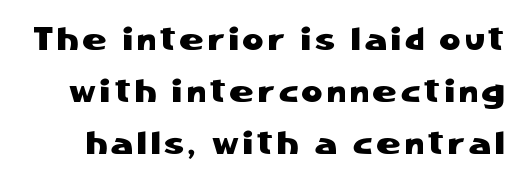
Q: Is the text italic (slanted)? A: No, it is upright.
Q: Is the typeface a serif or a sans-serif typeface? A: Sans-serif.
Q: Is the text underlined? A: No.
Q: Is the spacing between lines tight, normal or loose? A: Normal.
Q: Width (condensed, normal, or wide)? A: Normal.
Q: Stroke contrast? A: Low.
Q: x-height? A: Medium.
Q: Monospaced? A: No.
